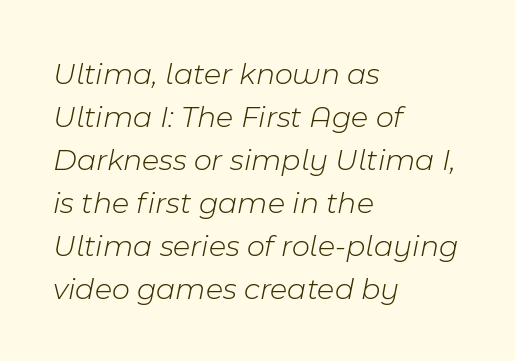
Q: Is the text bold? A: No.
Q: Is the text italic (slanted)? A: Yes, it leans right by about 11 degrees.
Q: Is the text underlined? A: No.
Q: How is the paragraph aligned? A: Left-aligned.
Q: Is the spacing between letters normal or unusually wide? A: Normal.
Q: Is the spacing between lines tight, normal or loose? A: Normal.
Q: Width (condensed, normal, or wide)? A: Normal.
Q: Stroke contrast? A: Low.
Q: x-height? A: Medium.
Q: Monospaced? A: No.
